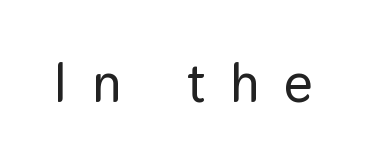
The image shows 55 px sans-serif type, upright; set unusually wide letter spacing (+0.46 em), not underlined; low stroke contrast and a medium x-height.
